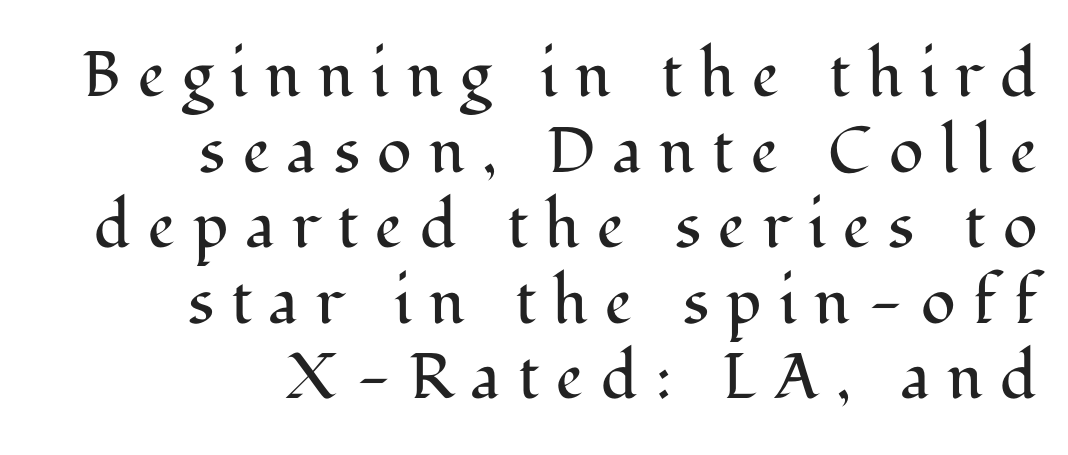
The image shows 64 px regular-weight serif type, upright; set right-aligned, line spacing 1.18x, unusually wide letter spacing (+0.27 em), not underlined; medium stroke contrast and a medium x-height.
